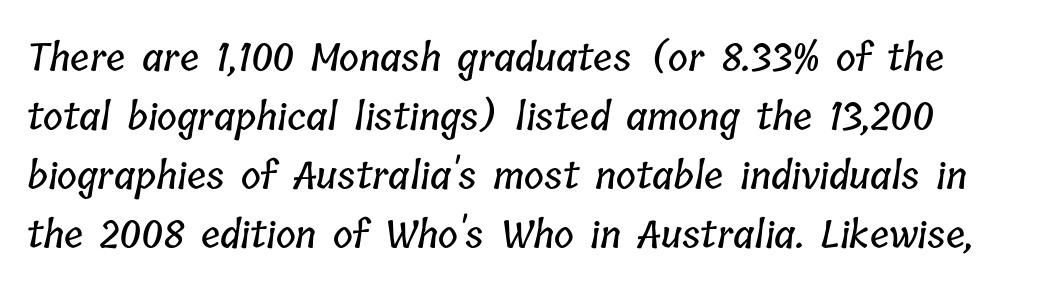
The area under the type is left untouched. Between one letter and the next there's only the usual sliver of space. The face used here is proportionally spaced, like ordinary book or web type. Normally led — the rows are evenly, conventionally spaced.
